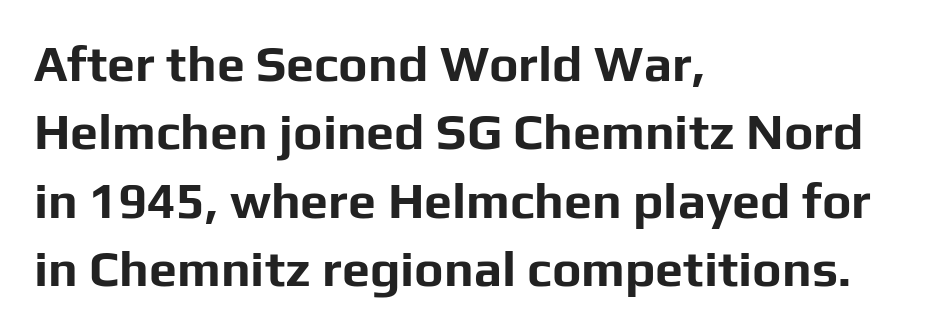
Q: Is the text bold? A: Yes.
Q: Is the text italic (slanted)? A: No, it is upright.
Q: Is the typeface a serif or a sans-serif typeface? A: Sans-serif.
Q: Is the text underlined? A: No.
Q: How is the paragraph aligned? A: Left-aligned.
Q: Is the spacing between letters normal or unusually wide? A: Normal.
Q: Is the spacing between lines tight, normal or loose? A: Normal.
Q: Width (condensed, normal, or wide)? A: Normal.
Q: Stroke contrast? A: Low.
Q: x-height? A: Medium.
Q: Monospaced? A: No.
